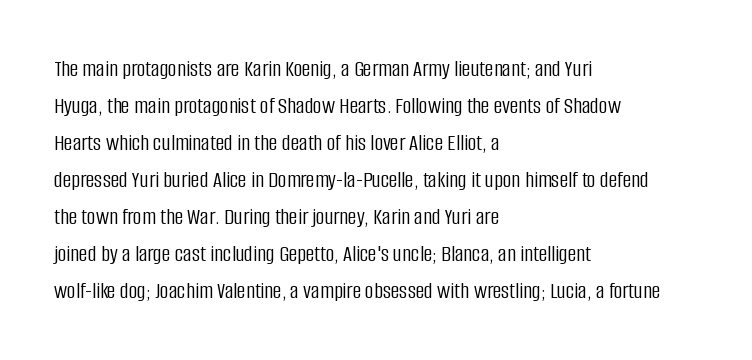
The image shows 24 px text type, upright; set left-aligned, normal line spacing (1.54x), normal letter spacing, not underlined.
